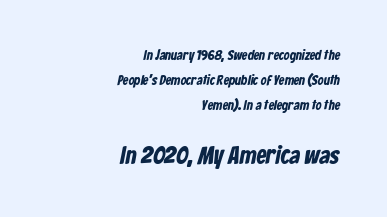
{"underline": "no", "align": "right", "line_spacing_ratio": 1.77, "letter_spacing": "normal", "letter_spacing_em": 0.0, "larger_block": "second", "size_ratio": 1.79, "glyph_px": 25}
